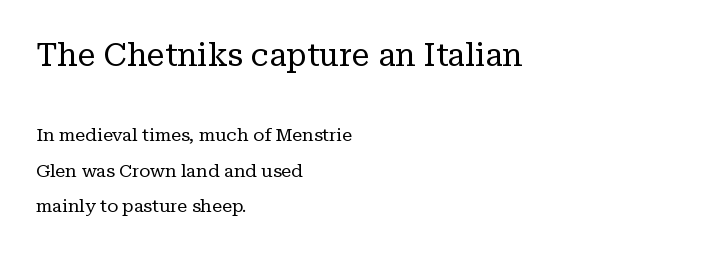
The image shows 32 px regular-weight serif type, upright; set left-aligned, loose line spacing (1.96x), normal letter spacing, not underlined; the first (top) block is 1.78x larger; low stroke contrast and a medium x-height.
